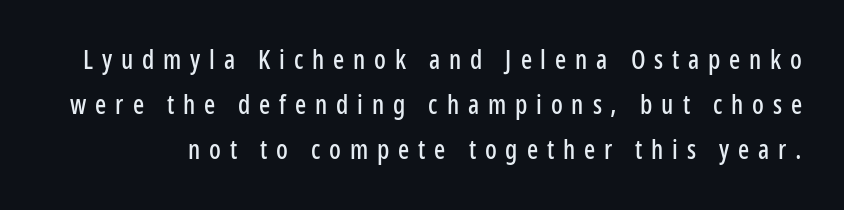
Q: Is the text italic (slanted)? A: No, it is upright.
Q: Is the text underlined? A: No.
Q: Is the spacing between letters normal or unusually wide? A: Unusually wide.
